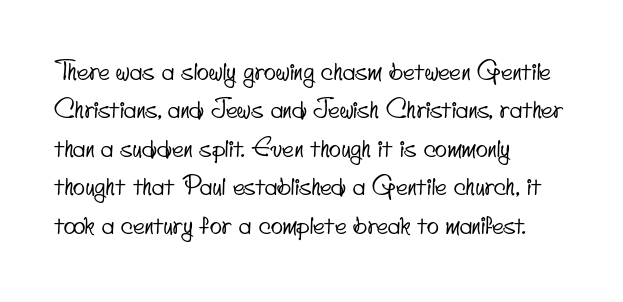
The image shows 25 px text type; set left-aligned, normal line spacing (1.54x), normal letter spacing, not underlined.
